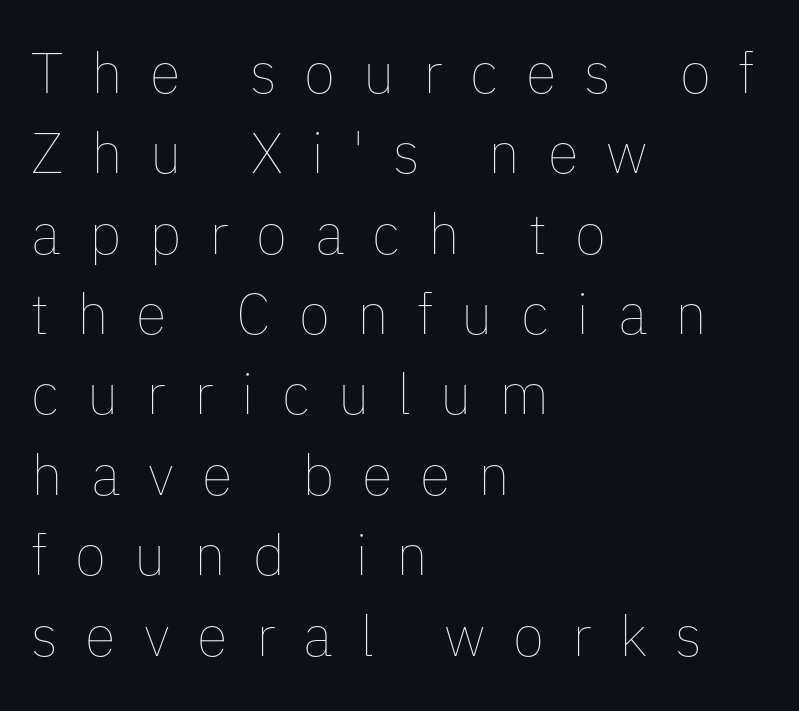
{"italic": "no", "bold": "no", "weight": "thin", "width": "normal", "stroke_contrast": "low", "x_height": "medium", "monospaced": "no", "underline": "no", "align": "left", "line_spacing": "normal", "line_spacing_ratio": 1.41, "letter_spacing": "wide", "letter_spacing_em": 0.49, "glyph_px": 57}
